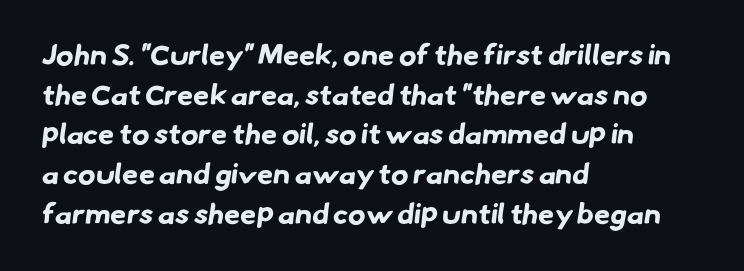
Q: Is the text bold? A: Yes.
Q: Is the typeface a serif or a sans-serif typeface? A: Sans-serif.
Q: Is the text underlined? A: No.
Q: How is the paragraph aligned? A: Left-aligned.
Q: Is the spacing between letters normal or unusually wide? A: Normal.
Q: Is the spacing between lines tight, normal or loose? A: Normal.
Q: Width (condensed, normal, or wide)? A: Normal.
Q: Stroke contrast? A: Low.
Q: x-height? A: Small.
Q: Monospaced? A: No.
